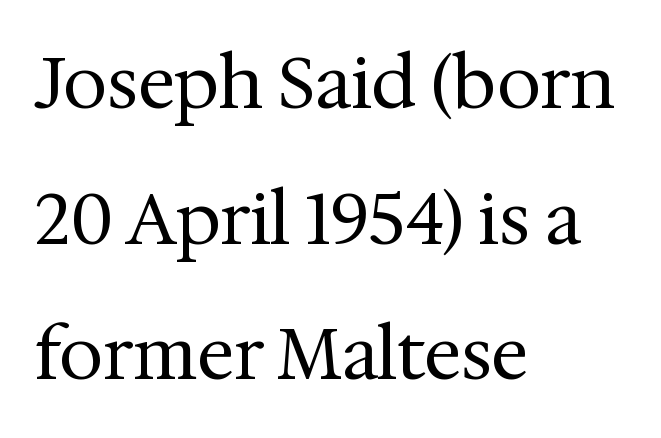
The image shows 71 px regular-weight serif type, upright; set left-aligned, loose line spacing (1.91x), normal letter spacing, not underlined; medium stroke contrast and a medium x-height.
